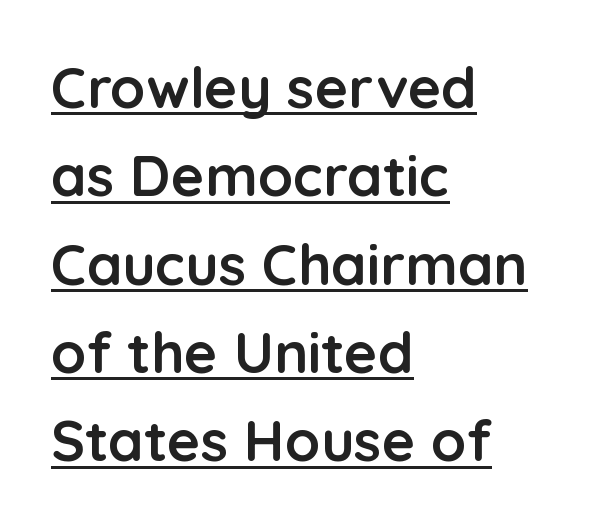
The image shows 57 px semibold sans-serif type, upright; set left-aligned, normal line spacing (1.55x), normal letter spacing, underlined; low stroke contrast and a medium x-height.
